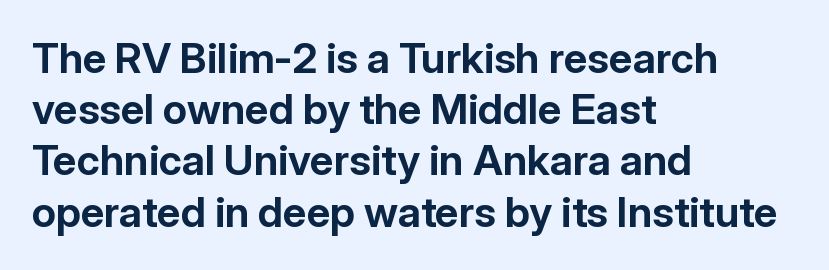
The passage is arranged the way most books set body copy — flush left. Nobody drew a line under any word here. Summary of weight: heavy, a full bold. Typographically, this falls in the sans-serif category. Italic? Not at all — the glyphs are vertical.
